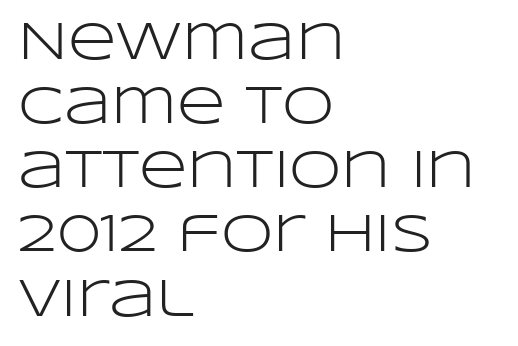
Q: Is the text bold? A: No.
Q: Is the text italic (slanted)? A: No, it is upright.
Q: Is the typeface a serif or a sans-serif typeface? A: Sans-serif.
Q: Is the text underlined? A: No.
Q: How is the paragraph aligned? A: Left-aligned.
Q: Is the spacing between letters normal or unusually wide? A: Normal.
Q: Width (condensed, normal, or wide)? A: Wide.
Q: Stroke contrast? A: Low.
Q: x-height? A: Large.
Q: Monospaced? A: No.
